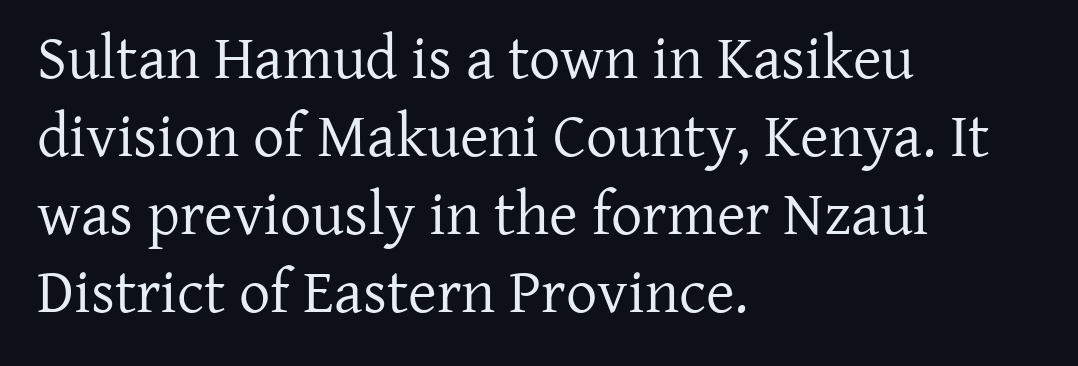
Q: Is the text bold? A: No.
Q: Is the text italic (slanted)? A: No, it is upright.
Q: Is the typeface a serif or a sans-serif typeface? A: Serif.
Q: Is the text underlined? A: No.
Q: How is the paragraph aligned? A: Left-aligned.
Q: Is the spacing between letters normal or unusually wide? A: Normal.
Q: Is the spacing between lines tight, normal or loose? A: Normal.
Q: Width (condensed, normal, or wide)? A: Normal.
Q: Stroke contrast? A: Low.
Q: x-height? A: Medium.
Q: Monospaced? A: No.
